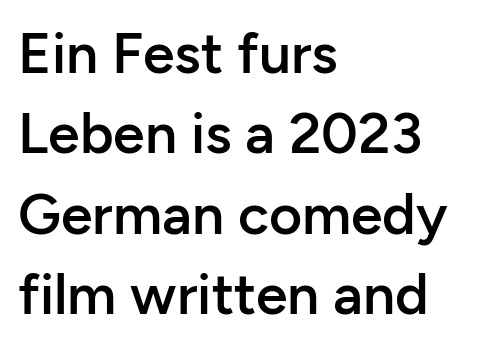
{"serif": "no", "italic": "no", "bold": "semi", "weight": "semibold", "width": "normal", "stroke_contrast": "low", "x_height": "medium", "monospaced": "no", "underline": "no", "align": "left", "line_spacing": "normal", "line_spacing_ratio": 1.41, "letter_spacing": "normal", "letter_spacing_em": 0.0, "glyph_px": 57}
